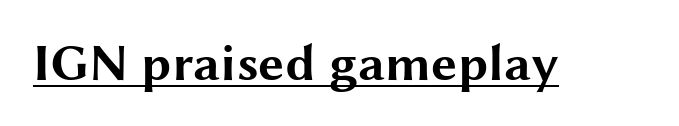
Q: Is the text bold? A: Yes.
Q: Is the text italic (slanted)? A: No, it is upright.
Q: Is the typeface a serif or a sans-serif typeface? A: Sans-serif.
Q: Is the text underlined? A: Yes.
Q: Is the spacing between letters normal or unusually wide? A: Normal.
Q: Width (condensed, normal, or wide)? A: Wide.
Q: Stroke contrast? A: Medium.
Q: x-height? A: Medium.
Q: Monospaced? A: No.
